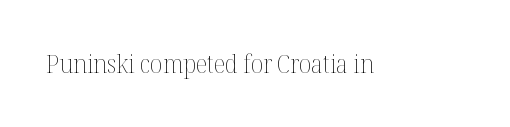
{"italic": "no", "bold": "no", "underline": "no", "letter_spacing": "normal", "letter_spacing_em": 0.0, "glyph_px": 25}
